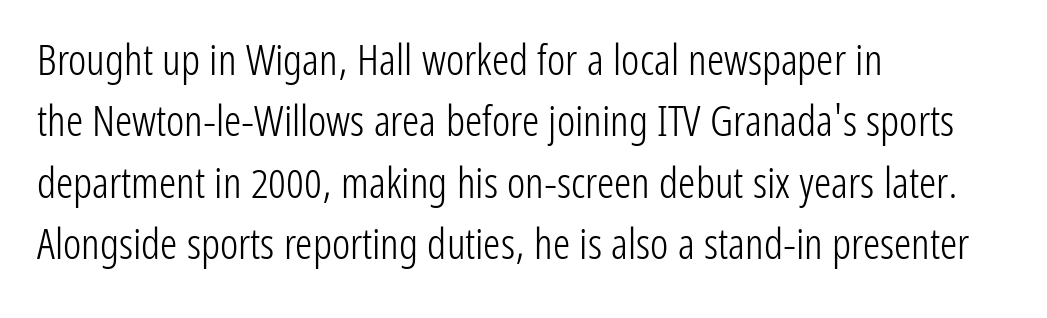
The type sits square on the baseline with zero lean. Interline gaps are of average width in this sample. Heft: none added — not bold. No word sits above an underline.
